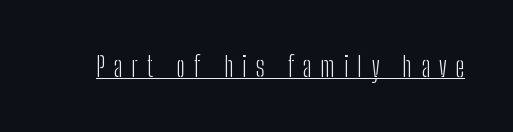
Q: Is the text bold? A: No.
Q: Is the text italic (slanted)? A: No, it is upright.
Q: Is the typeface a serif or a sans-serif typeface? A: Sans-serif.
Q: Is the text underlined? A: Yes.
Q: Is the spacing between letters normal or unusually wide? A: Unusually wide.
Q: Width (condensed, normal, or wide)? A: Condensed.
Q: Stroke contrast? A: Low.
Q: x-height? A: Medium.
Q: Monospaced? A: No.
